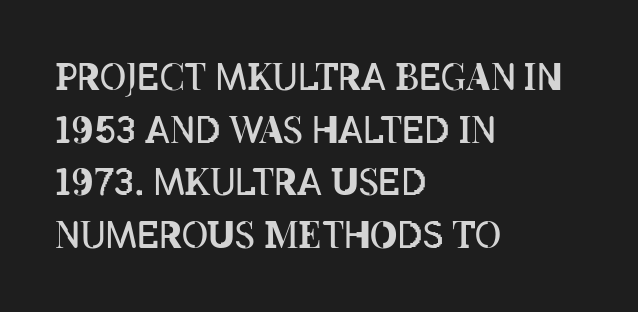
{"italic": "no", "bold": "no", "weight": "regular", "width": "condensed", "stroke_contrast": "low", "x_height": "large", "monospaced": "no", "underline": "no", "align": "left", "line_spacing": "normal", "line_spacing_ratio": 1.46, "letter_spacing": "normal", "letter_spacing_em": 0.0, "glyph_px": 36}
